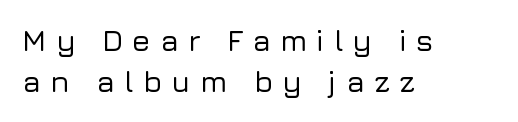
Words float on clear page, feet unadorned. How would I describe the line gaps? Plain and ordinary. Each word looks stretched out because of the extra space between its letters. Classification — sans serif. The letters stand straight up with perfectly vertical stems. Line beginnings align vertically; line endings do not.
